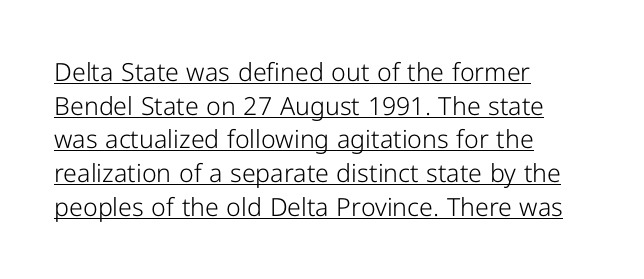
{"italic": "no", "bold": "no", "underline": "yes", "align": "left", "line_spacing": "normal", "line_spacing_ratio": 1.35, "letter_spacing": "normal", "letter_spacing_em": 0.0, "glyph_px": 25}
